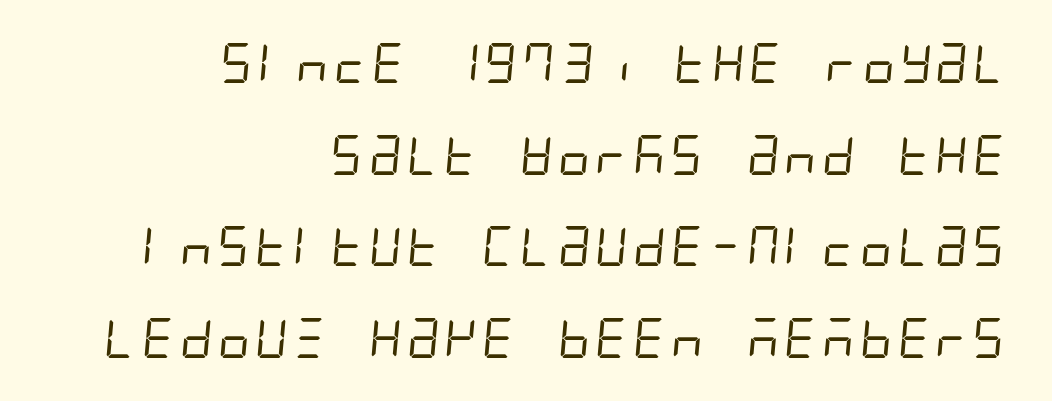
The image shows 40 px regular-weight, condensed sans-serif type; set right-aligned, loose line spacing (2.29x), normal letter spacing, not underlined; low stroke contrast and a large x-height.
